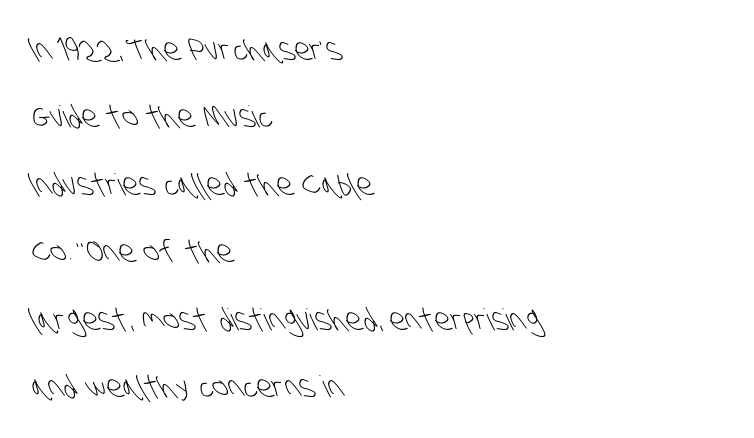
A bare baseline throughout the passage. A typesetter would call this proportional, since set widths differ per character. Font category for this specimen: sans-serif. Compared with a centered layout, this one pins lines to the left instead. Here the glyphs are tracked normally, forming tight word shapes. Heaviness? Minimal to ordinary, like unemphasized prose.
